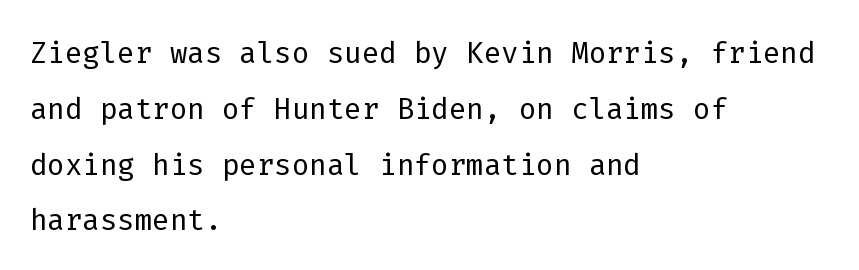
Grotesque or geometric, the face here clearly has no serifs. The setting favours the left margin, as ordinary paragraphs usually do. Tracking here is standard; glyphs follow each other at the usual distance. Posture: straight, roman, zero tilt.
